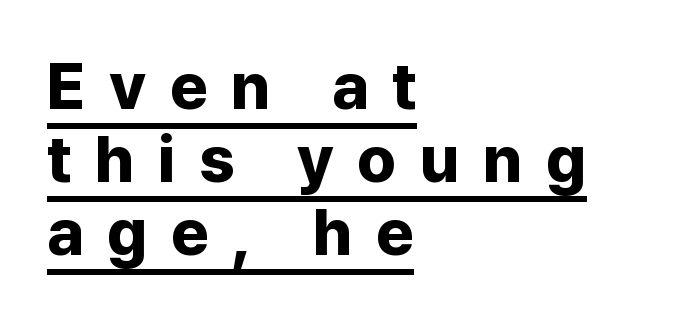
Stroke terminals: plain, sans-serif. The typesetter has applied underlining to the passage shown. Observe the wide spacing: letters keep a clear distance from each other. You can tell it's not italic because the verticals are truly vertical.
